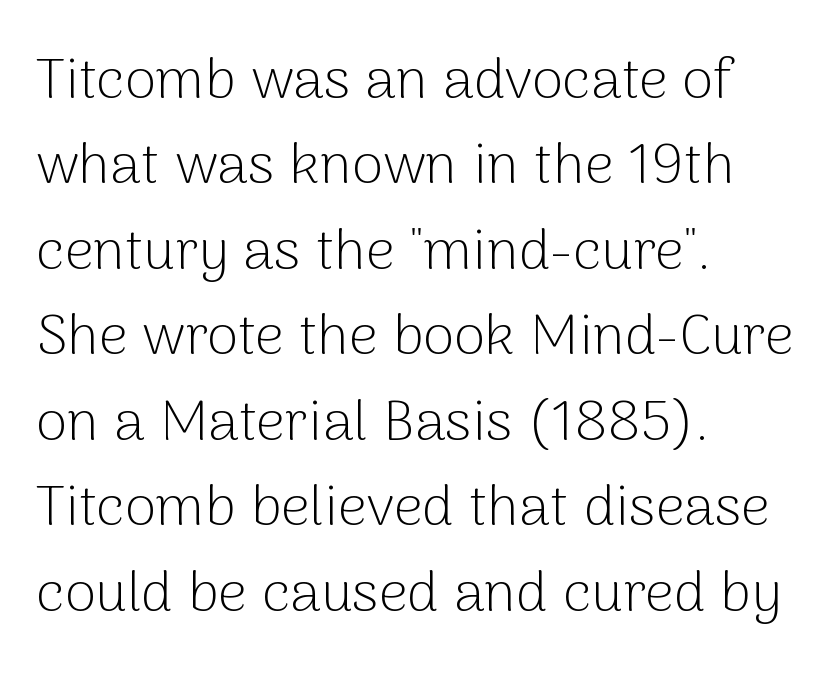
Letterform terminals end flat and unadorned throughout the passage. These lines were composed using upright roman letters. No letter is thick-stroked: the sample isn't bold. The letters advance in unequal steps, a hallmark of proportional type. This rendering features lettering with no underline. Regular leading.
